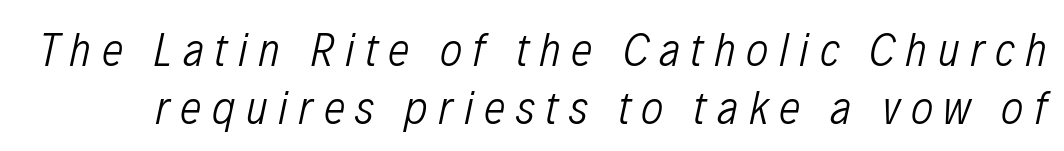
Anything drawn beneath the words? Only blank space. It's the slanting kind of type. Is this a fixed-width face? No — the glyphs have proportional, varying widths. Tracking value appears strongly positive — letters spread wide. The cut favours lightness, reaching ordinary text weight at its darkest.
